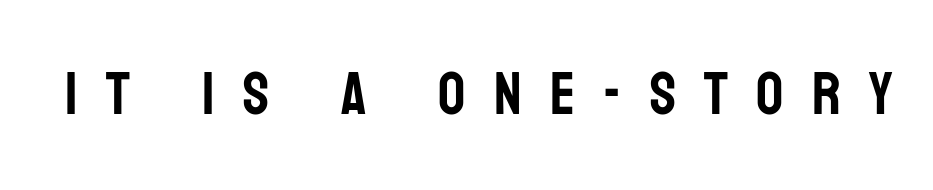
{"serif": "no", "italic": "no", "width": "condensed", "stroke_contrast": "low", "x_height": "large", "monospaced": "no", "underline": "no", "letter_spacing": "wide", "letter_spacing_em": 0.47, "glyph_px": 60}
